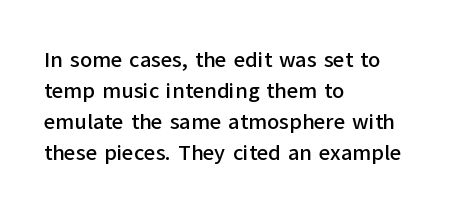
No italicization has been applied; the sample stays upright. The text block is weighted toward the left margin, trailing off unevenly rightward. Each row of text sits above clean, open space. Leading matches the norm, producing a regular column. Nobody touched the tracking dial on this one.
